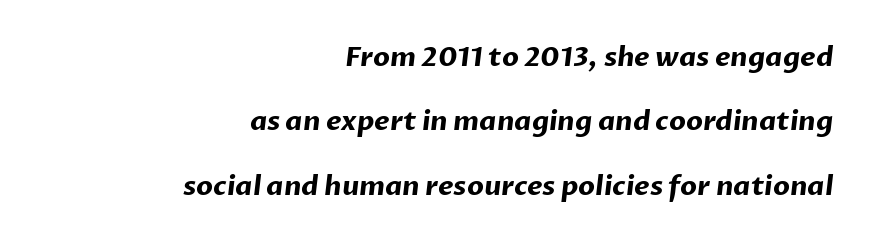
The image shows 27 px bold type; set right-aligned, loose line spacing (2.38x), normal letter spacing, not underlined.
